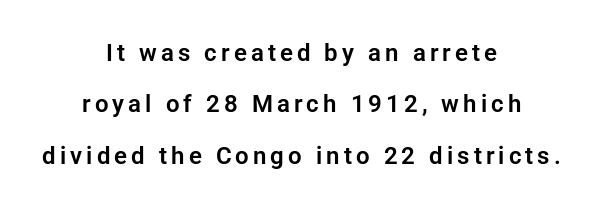
Rows of type keep a wide berth in the vertical direction. A clean baseline with only descenders dipping below it. Italic? Not at all — the glyphs are vertical. Alignment: centered.
